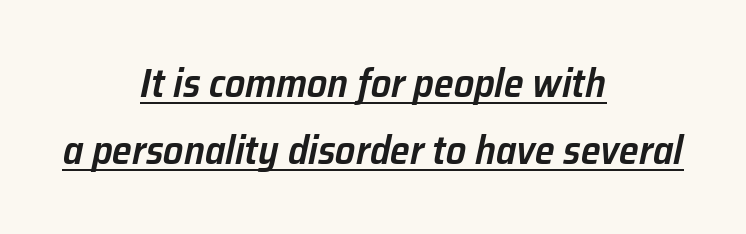
The image shows 40 px semibold type, italic (leaning right); set centered, normal line spacing (1.68x), normal letter spacing, underlined; low stroke contrast and a medium x-height.
